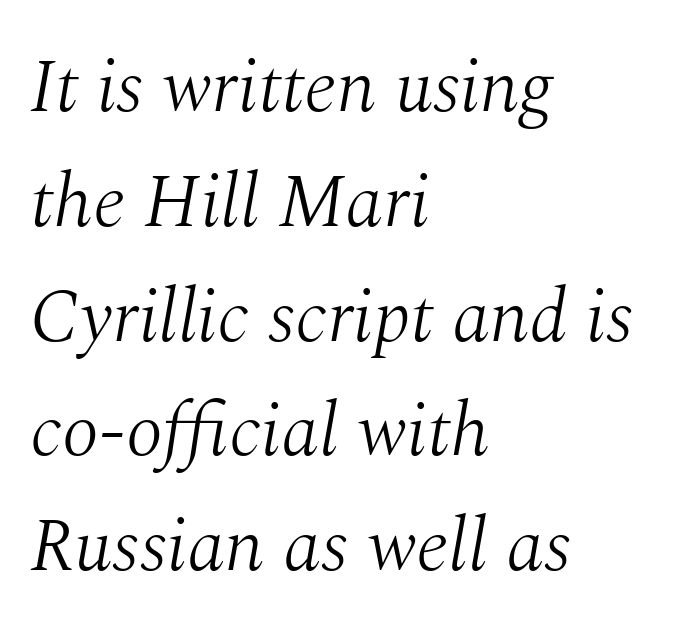
The image shows 76 px light serif type, italic (leaning right); set left-aligned, normal line spacing (1.51x), normal letter spacing, not underlined; medium stroke contrast and a medium x-height.
